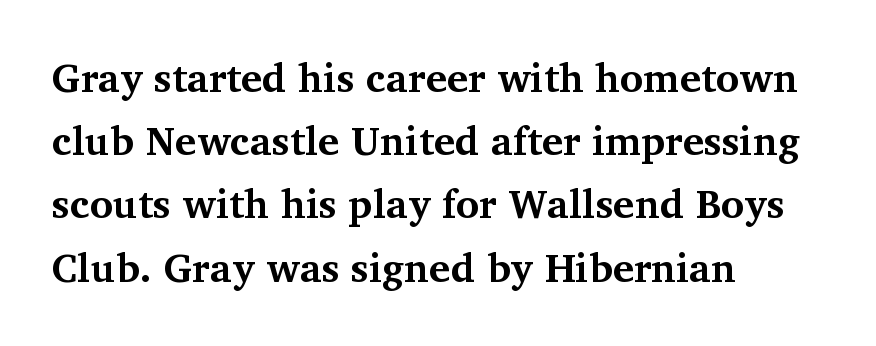
Q: Is the text bold? A: Yes.
Q: Is the text italic (slanted)? A: No, it is upright.
Q: Is the typeface a serif or a sans-serif typeface? A: Serif.
Q: Is the text underlined? A: No.
Q: How is the paragraph aligned? A: Left-aligned.
Q: Is the spacing between letters normal or unusually wide? A: Normal.
Q: Is the spacing between lines tight, normal or loose? A: Normal.
Q: Width (condensed, normal, or wide)? A: Normal.
Q: Stroke contrast? A: Medium.
Q: x-height? A: Medium.
Q: Monospaced? A: No.
